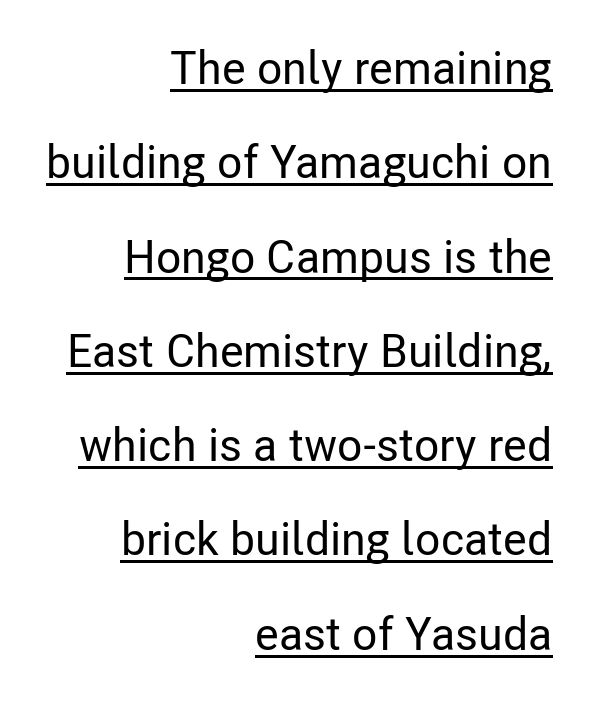
{"serif": "no", "italic": "no", "width": "condensed", "stroke_contrast": "low", "x_height": "medium", "monospaced": "no", "underline": "yes", "align": "right", "line_spacing": "loose", "line_spacing_ratio": 2.05, "letter_spacing": "normal", "letter_spacing_em": 0.0, "glyph_px": 46}
